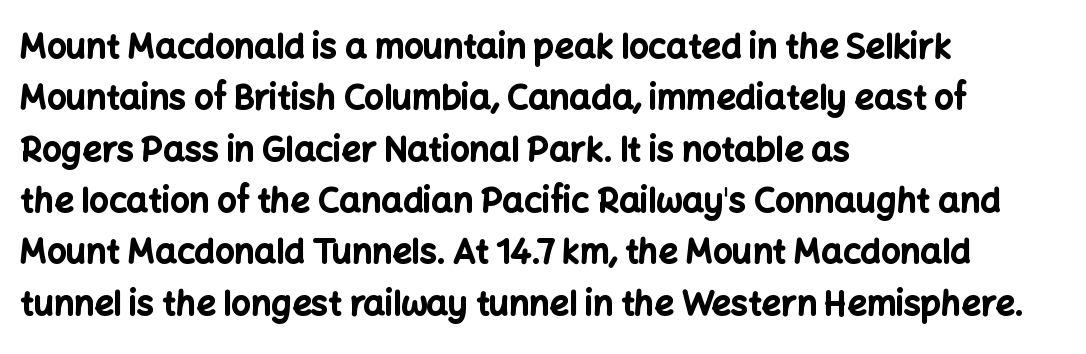
{"serif": "no", "italic": "no", "bold": "yes", "weight": "bold", "width": "normal", "stroke_contrast": "low", "x_height": "medium", "monospaced": "no", "underline": "no", "align": "left", "line_spacing": "normal", "line_spacing_ratio": 1.51, "letter_spacing": "normal", "letter_spacing_em": 0.0, "glyph_px": 34}
